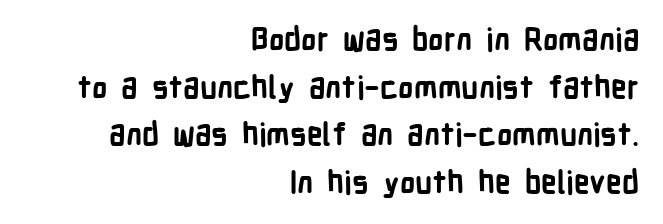
The passage shown has conventional tracking throughout. Regarding leading, the lines here are spaced in the standard way. Set as a true bold cut, around the 700 mark. Which margin do the lines hug? The right one — the left edge is uneven. Quick note: underline off. Nothing sits at the stroke ends, so this counts as sans-serif.
